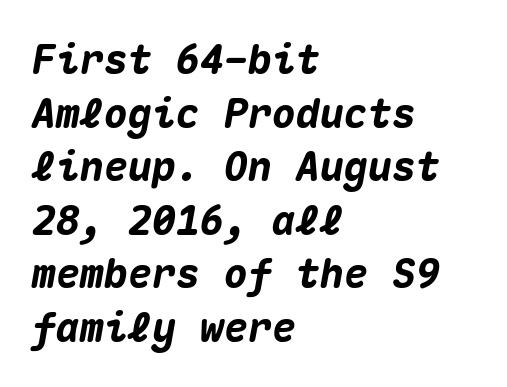
In terms of leading, this rendering sits right in the middle. This sample uses an oblique cut, with every glyph tilted off the vertical. Beneath every word, the page is bare. Typesetter's note: full bold, strokes at maximum text heaviness.
